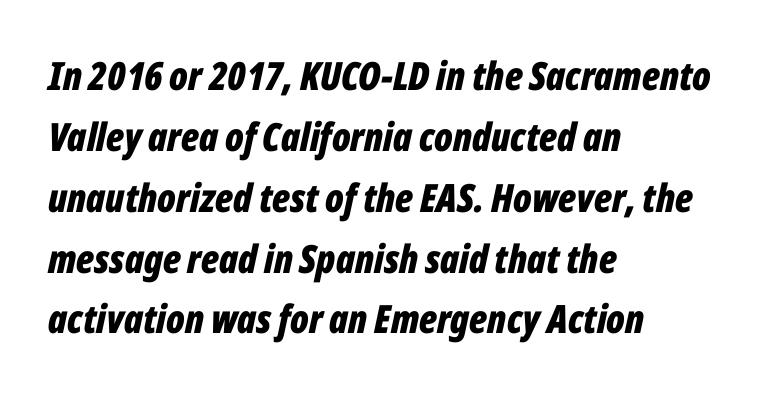
{"italic": "yes", "lean": "right", "slant_degrees": 12, "bold": "yes", "weight": "bold", "width": "condensed", "stroke_contrast": "low", "x_height": "medium", "monospaced": "no", "underline": "no", "align": "left", "line_spacing": "normal", "line_spacing_ratio": 1.56, "letter_spacing": "normal", "letter_spacing_em": 0.0, "glyph_px": 39}
